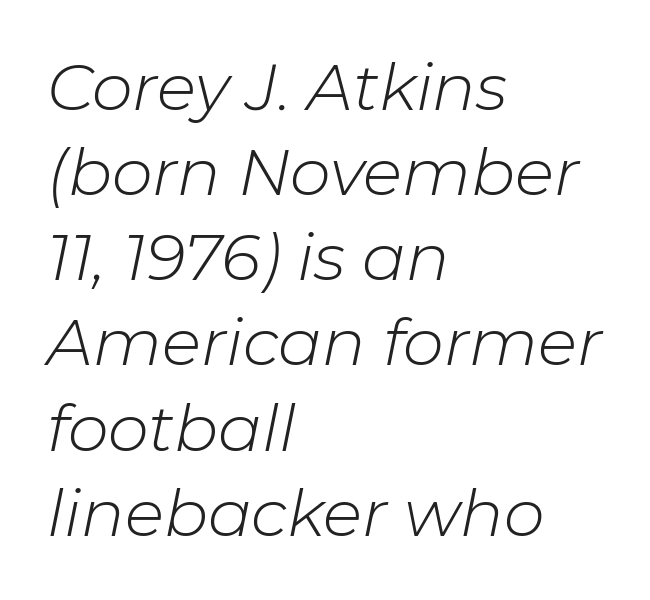
The image shows 65 px light type, italic (leaning right); set left-aligned, normal line spacing (1.31x), normal letter spacing, not underlined; low stroke contrast and a medium x-height.
